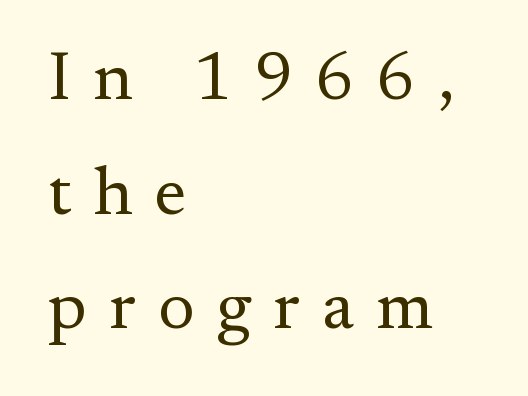
Caption: multi-line text, flush left, ragged right. Stems here are at most as thick as an everyday book face. Tracking value appears strongly positive — letters spread wide. Interline gaps are of average width in this sample.
